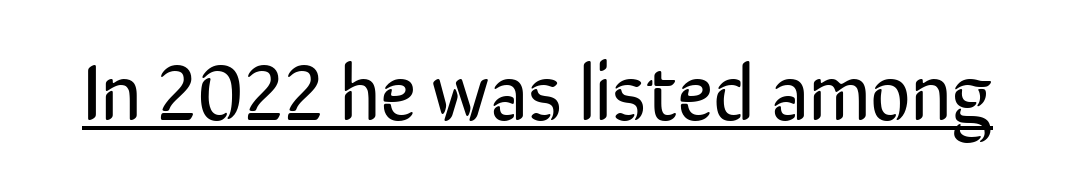
{"serif": "no", "italic": "no", "bold": "no", "weight": "regular", "width": "condensed", "stroke_contrast": "low", "x_height": "medium", "monospaced": "no", "underline": "yes", "letter_spacing": "normal", "letter_spacing_em": 0.0, "glyph_px": 79}
